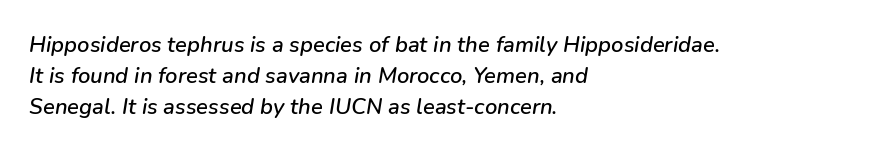
The image shows 22 px text type, italic (leaning right); set left-aligned, normal line spacing (1.4x), normal letter spacing, not underlined.
